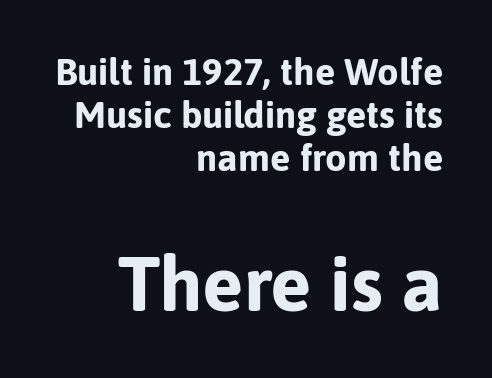
The image shows 77 px bold sans-serif type, upright; set right-aligned, tight line spacing (1.13x), normal letter spacing, not underlined; the second (bottom) block is 2.03x larger; low stroke contrast and a medium x-height.
